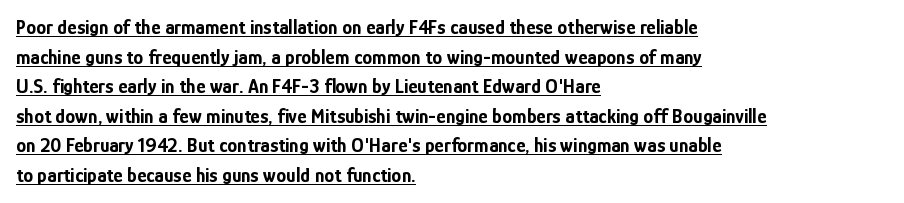
The image shows 20 px bold type, upright; set left-aligned, normal line spacing (1.48x), normal letter spacing, underlined.
